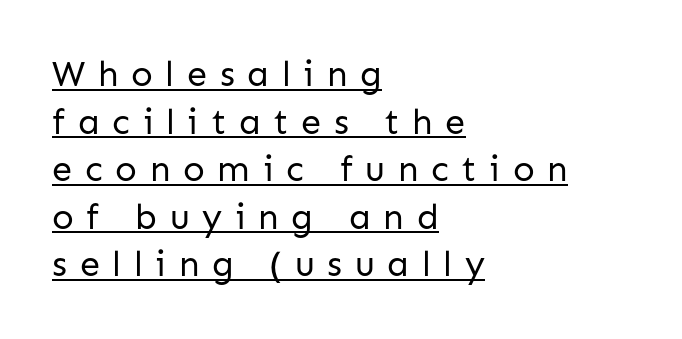
Q: Is the text bold? A: No.
Q: Is the text italic (slanted)? A: No, it is upright.
Q: Is the typeface a serif or a sans-serif typeface? A: Sans-serif.
Q: Is the text underlined? A: Yes.
Q: How is the paragraph aligned? A: Left-aligned.
Q: Is the spacing between letters normal or unusually wide? A: Unusually wide.
Q: Is the spacing between lines tight, normal or loose? A: Normal.
Q: Width (condensed, normal, or wide)? A: Normal.
Q: Stroke contrast? A: Low.
Q: x-height? A: Medium.
Q: Monospaced? A: No.
